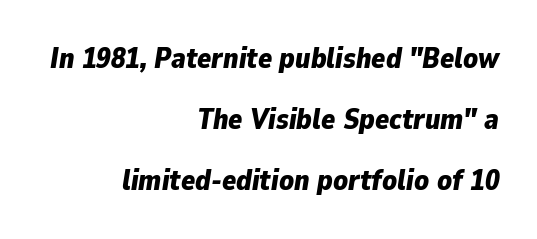
Q: Is the text bold? A: Yes.
Q: Is the text italic (slanted)? A: Yes, it leans right by about 9 degrees.
Q: Is the text underlined? A: No.
Q: How is the paragraph aligned? A: Right-aligned.
Q: Is the spacing between letters normal or unusually wide? A: Normal.
Q: Is the spacing between lines tight, normal or loose? A: Loose.
Q: Width (condensed, normal, or wide)? A: Normal.
Q: Stroke contrast? A: Low.
Q: x-height? A: Medium.
Q: Monospaced? A: No.
